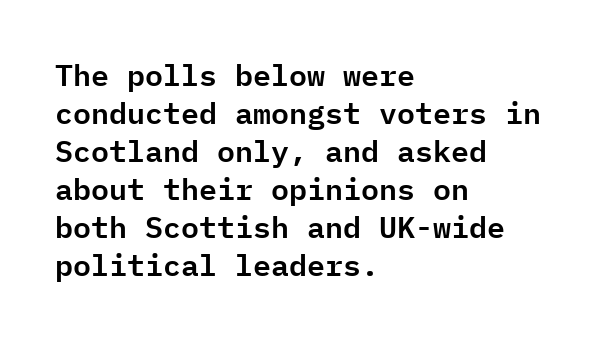
{"serif": "no", "italic": "no", "width": "normal", "stroke_contrast": "low", "x_height": "medium", "monospaced": "yes", "underline": "no", "align": "left", "line_spacing": "normal", "line_spacing_ratio": 1.27, "letter_spacing": "normal", "letter_spacing_em": 0.0, "glyph_px": 30}
